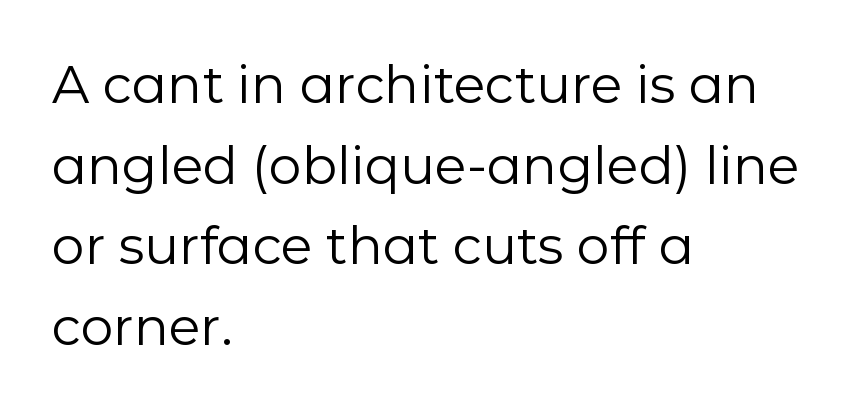
Q: Is the text bold? A: No.
Q: Is the text italic (slanted)? A: No, it is upright.
Q: Is the typeface a serif or a sans-serif typeface? A: Sans-serif.
Q: Is the text underlined? A: No.
Q: How is the paragraph aligned? A: Left-aligned.
Q: Is the spacing between letters normal or unusually wide? A: Normal.
Q: Is the spacing between lines tight, normal or loose? A: Normal.
Q: Width (condensed, normal, or wide)? A: Normal.
Q: Stroke contrast? A: Low.
Q: x-height? A: Medium.
Q: Monospaced? A: No.
